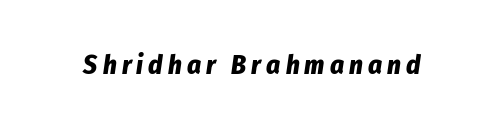
You can tell it's italic because the verticals aren't actually vertical. Weight check: bold — yes, fully. Decoration check: the copy has no underline.
